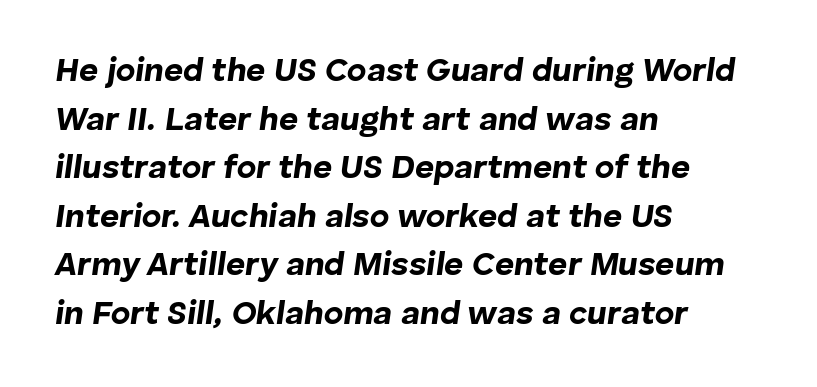
The image shows 33 px bold type, italic (leaning right); set left-aligned, normal line spacing (1.47x), normal letter spacing, not underlined; low stroke contrast and a medium x-height.
